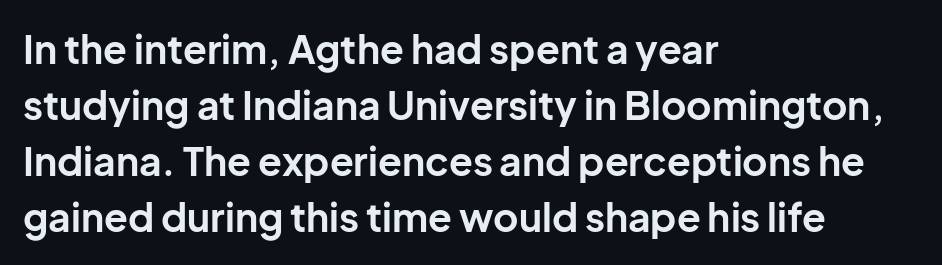
The image shows 39 px bold sans-serif type, upright; set left-aligned, normal line spacing (1.44x), normal letter spacing, not underlined; low stroke contrast and a medium x-height.
